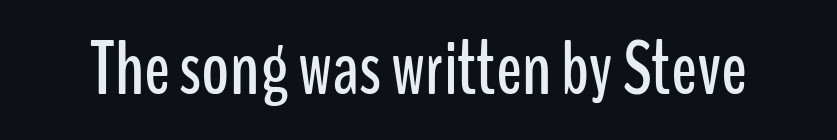
Is this a fixed-width face? No — the glyphs have proportional, varying widths. Italic? Not at all — the glyphs are vertical. The characters display no serif detailing; their extremities are plain. The baseline area is clear.
